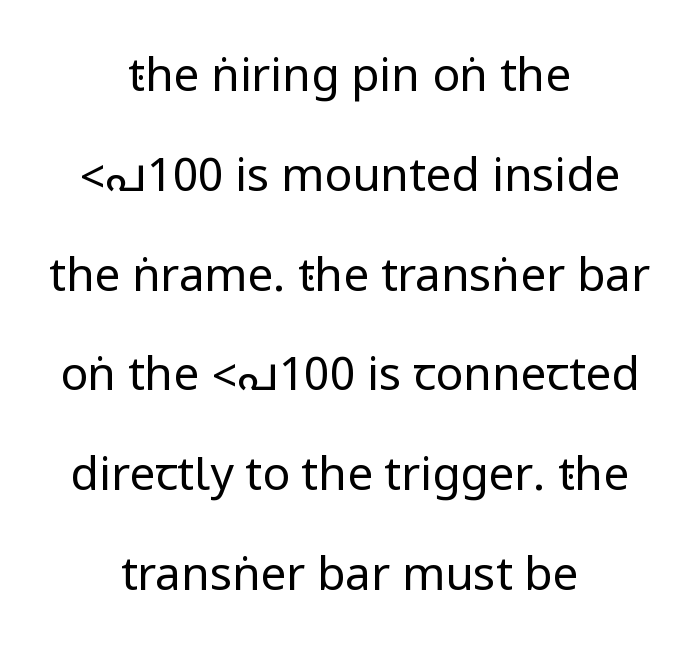
The rendering positions every line midway between the sides. Unbolded letterforms with no extra heft. Just letters on the line, the space beneath them empty. This sample uses plain, unmodified letter spacing.
